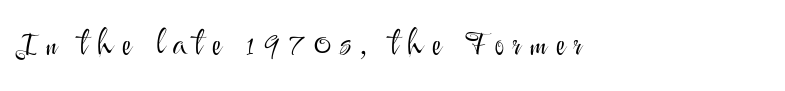
The image shows 33 px light sans-serif type; set unusually wide letter spacing (+0.27 em), not underlined; medium stroke contrast and a small x-height.
